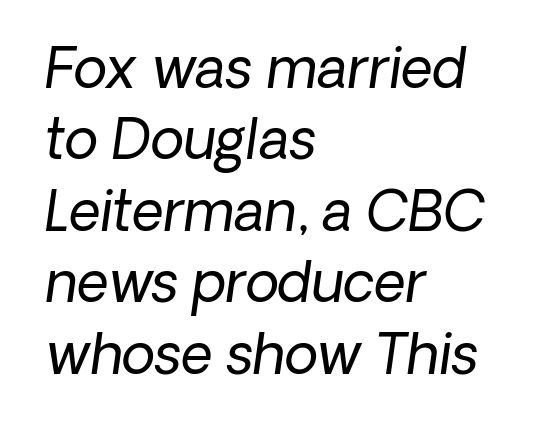
The image shows 55 px regular-weight sans-serif type; set left-aligned, normal line spacing (1.3x), normal letter spacing, not underlined; low stroke contrast and a medium x-height.
